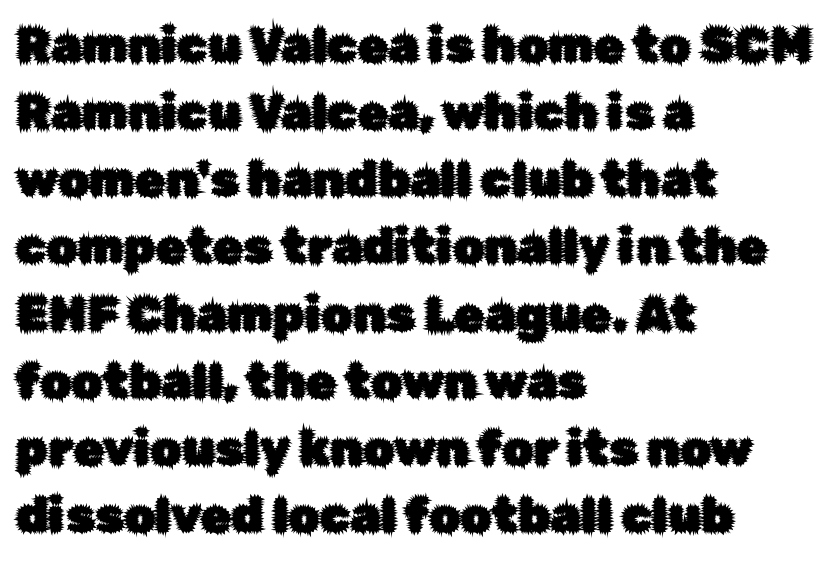
The image shows 49 px sans-serif type, upright; set left-aligned, normal line spacing (1.37x), normal letter spacing, not underlined; low stroke contrast and a medium x-height.
